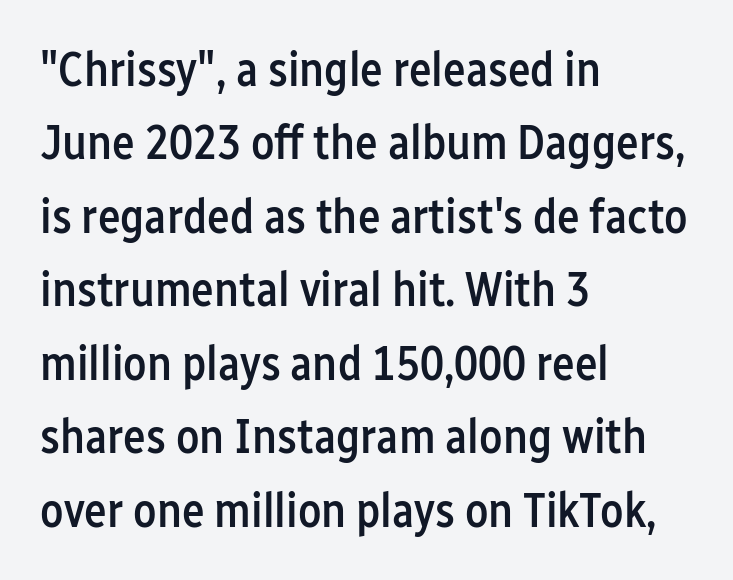
The image shows 48 px semibold, condensed sans-serif type, upright; set left-aligned, normal line spacing (1.53x), normal letter spacing, not underlined; low stroke contrast and a medium x-height.
